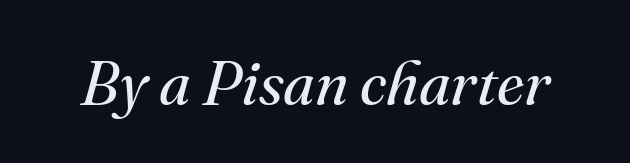
The image shows 62 px regular-weight serif type, italic (leaning right); set normal letter spacing, not underlined; medium stroke contrast and a small x-height.
